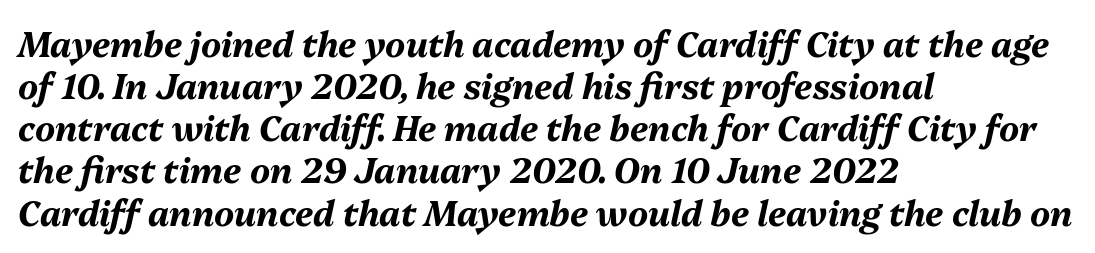
The image shows 34 px bold type, italic (leaning right); set left-aligned, line spacing 1.24x, normal letter spacing, not underlined; medium stroke contrast and a medium x-height.
